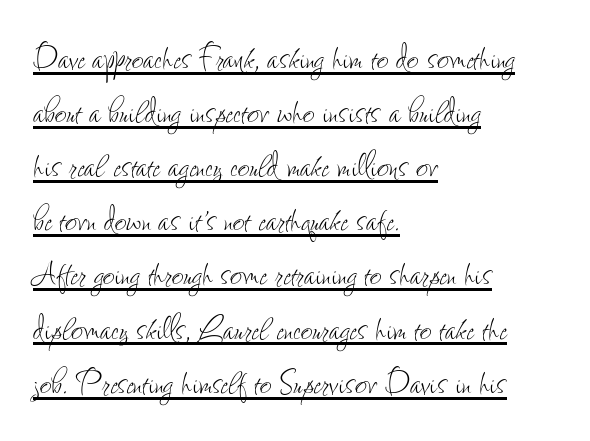
The compositor pushed each line to the left boundary. Weight: regular or lighter. Note the varied advance widths — an 'i' is clearly narrower than an 'm'. In designer terms, the underline attribute is active on this setting.
